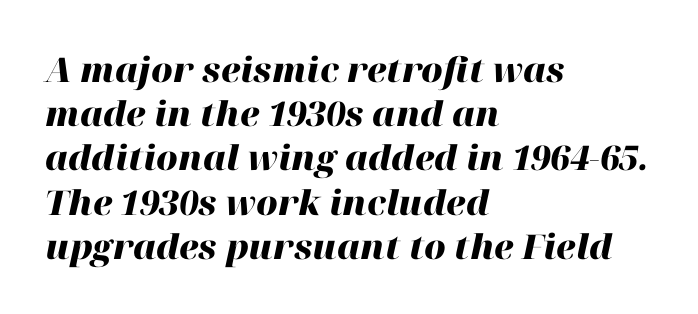
The image shows 34 px heavy type, italic (leaning right); set left-aligned, normal line spacing (1.3x), normal letter spacing, not underlined; high stroke contrast and a medium x-height.
